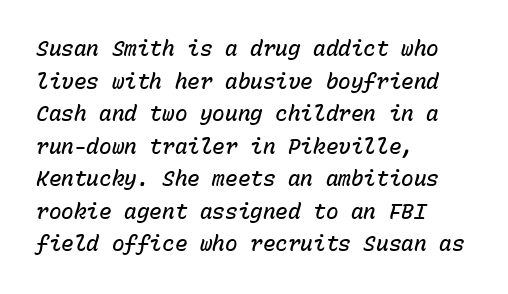
Q: Is the text bold? A: Semi-bold.
Q: Is the text italic (slanted)? A: Yes, it leans right by about 15 degrees.
Q: Is the text underlined? A: No.
Q: How is the paragraph aligned? A: Left-aligned.
Q: Is the spacing between letters normal or unusually wide? A: Normal.
Q: Is the spacing between lines tight, normal or loose? A: Normal.
